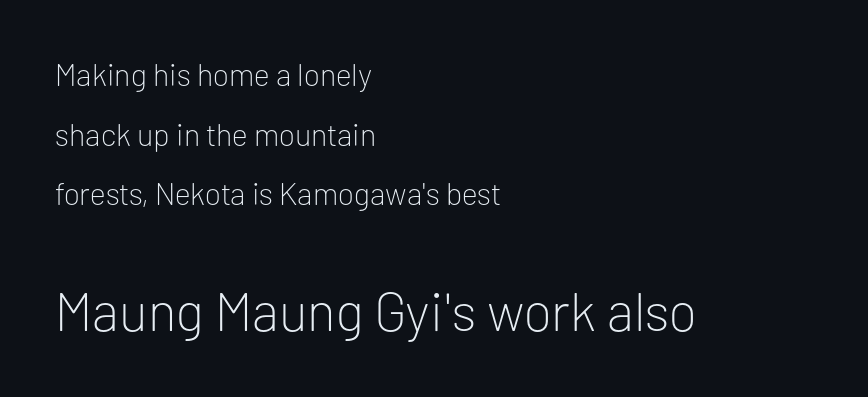
{"serif": "no", "italic": "no", "bold": "no", "weight": "light", "width": "normal", "stroke_contrast": "low", "x_height": "medium", "monospaced": "no", "underline": "no", "align": "left", "line_spacing": "loose", "line_spacing_ratio": 1.92, "letter_spacing": "normal", "letter_spacing_em": 0.0, "larger_block": "second", "size_ratio": 1.74, "glyph_px": 54}
